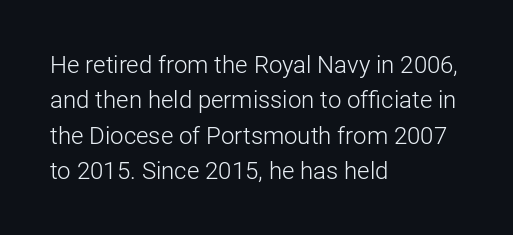
{"italic": "no", "bold": "no", "underline": "no", "align": "left", "line_spacing": "normal", "line_spacing_ratio": 1.47, "letter_spacing": "normal", "letter_spacing_em": 0.0, "glyph_px": 24}
